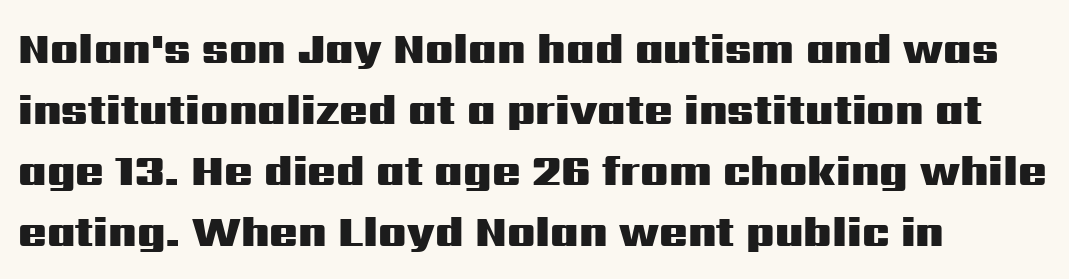
{"serif": "no", "italic": "no", "bold": "yes", "weight": "heavy", "width": "wide", "stroke_contrast": "medium", "x_height": "medium", "monospaced": "no", "underline": "no", "align": "left", "line_spacing": "normal", "line_spacing_ratio": 1.45, "letter_spacing": "normal", "letter_spacing_em": 0.0, "glyph_px": 42}
